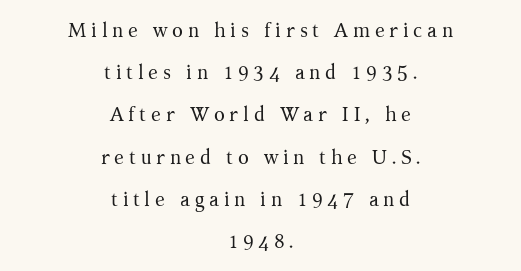
Clear beneath every line of the passage. No chunkiness to these letters — they're not bold. How are the letters spaced? Widely, with obvious added tracking. Italic? Not at all — the glyphs are vertical. These lines stack symmetrically, like a column narrowing and widening about its center. This block would shrink considerably if given ordinary leading; it's expanded now.
